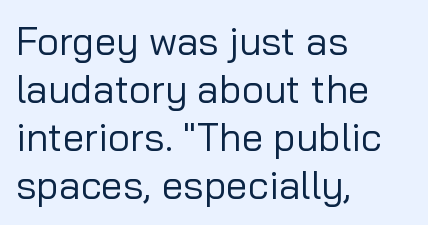
The image shows 39 px regular-weight sans-serif type, upright; set left-aligned, line spacing 1.23x, normal letter spacing, not underlined; low stroke contrast and a medium x-height.
